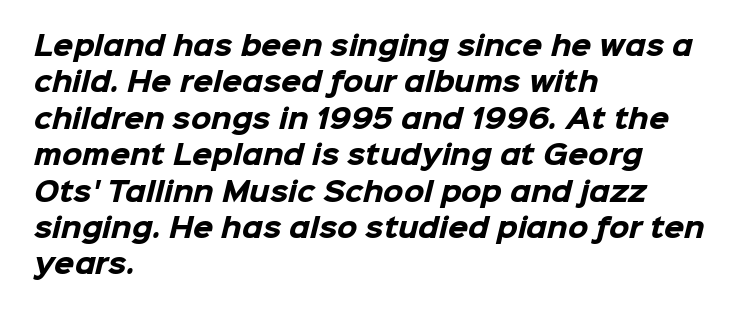
{"bold": "yes", "underline": "no", "align": "left", "line_spacing": "normal", "line_spacing_ratio": 1.4, "letter_spacing": "normal", "letter_spacing_em": 0.0, "glyph_px": 26}
